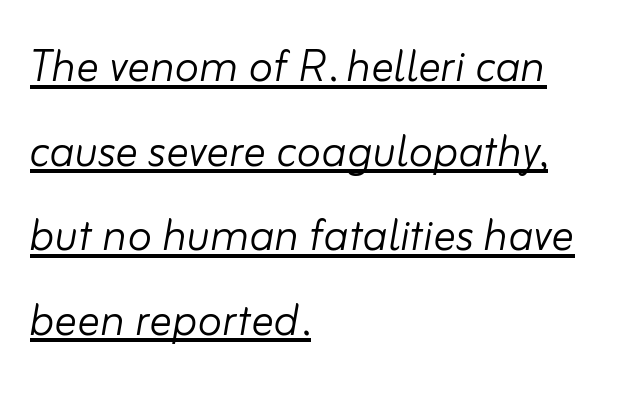
{"italic": "yes", "lean": "right", "slant_degrees": 10, "bold": "no", "weight": "light", "width": "normal", "stroke_contrast": "low", "x_height": "small", "monospaced": "no", "underline": "yes", "align": "left", "line_spacing": "normal", "line_spacing_ratio": 1.51, "letter_spacing": "normal", "letter_spacing_em": 0.0, "glyph_px": 56}
